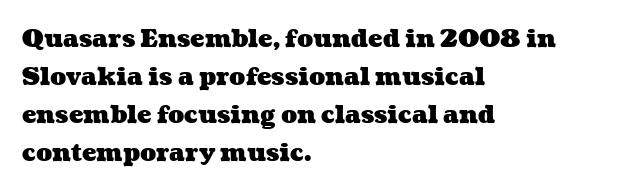
The image shows 24 px bold type; set left-aligned, normal line spacing (1.58x), normal letter spacing, not underlined.
